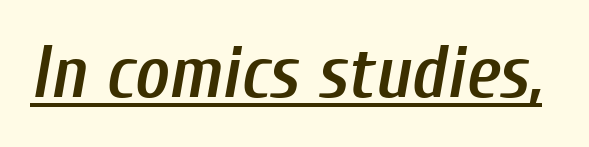
Does extra space separate the letters? No, they use regular spacing. Stroke thickness is moderately raised; the sample reads as semibold. This sample has the flowing, uneven cadence of proportional lettering. The rendered words wear a rule along their underside. A typesetter would mark this as italic.
